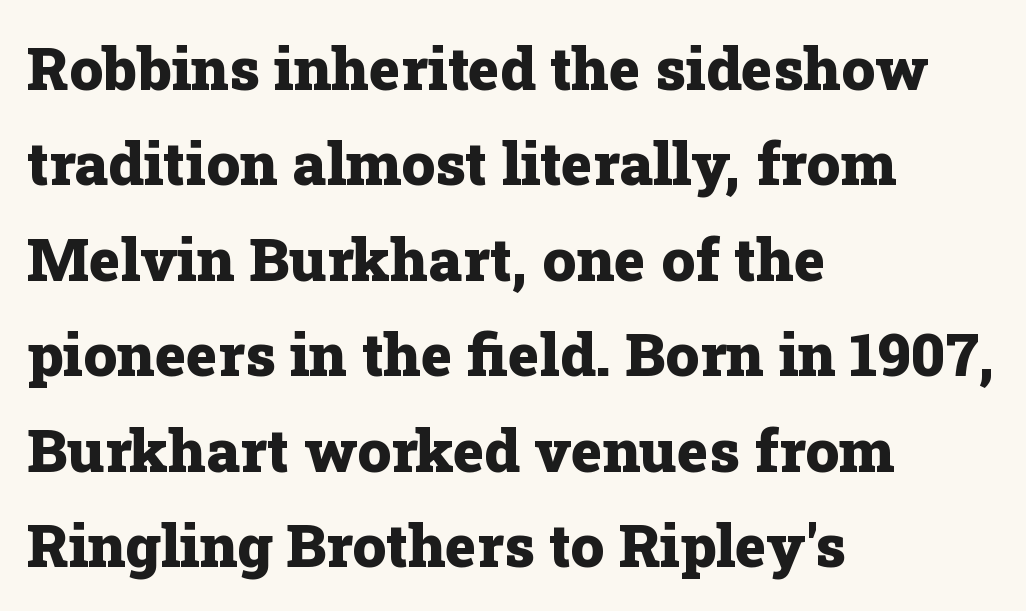
Between one letter and the next there's only the usual sliver of space. Visually the block forms a straight wall on the left and a jagged coastline on the right. Looks like regular typesetting: each glyph gets only the width it needs. The gap between lines stays unmarked. Rows of type keep a routine distance in the vertical direction. Italic? Not at all — the glyphs are vertical.
